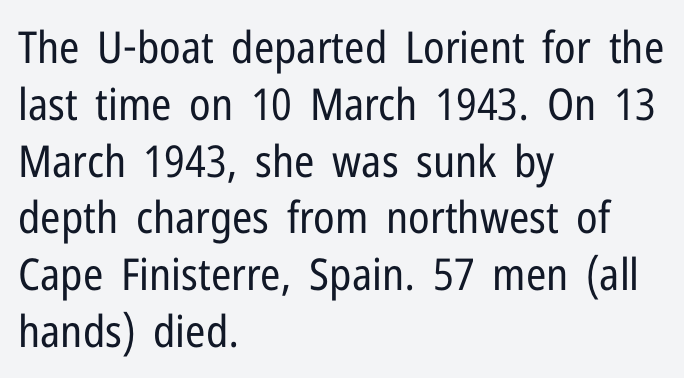
This is roman type, the default non-slanted kind. Grotesque or geometric, the face here clearly has no serifs. The rendering uses a moderate line-height, typical for paragraphs. Type without underlining.
